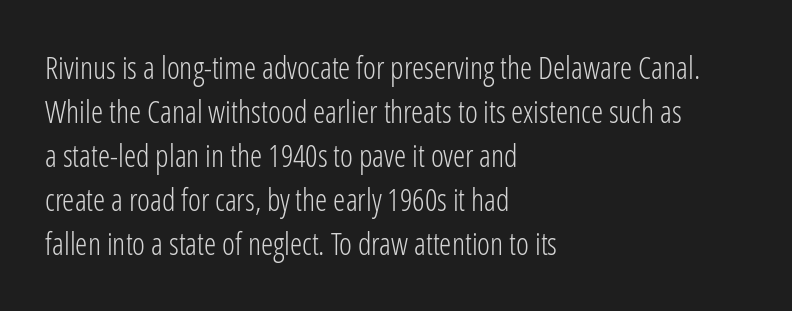
{"serif": "no", "italic": "no", "bold": "no", "weight": "light", "width": "condensed", "stroke_contrast": "low", "x_height": "medium", "monospaced": "no", "underline": "no", "align": "left", "line_spacing": "normal", "line_spacing_ratio": 1.42, "letter_spacing": "normal", "letter_spacing_em": 0.0, "glyph_px": 31}
